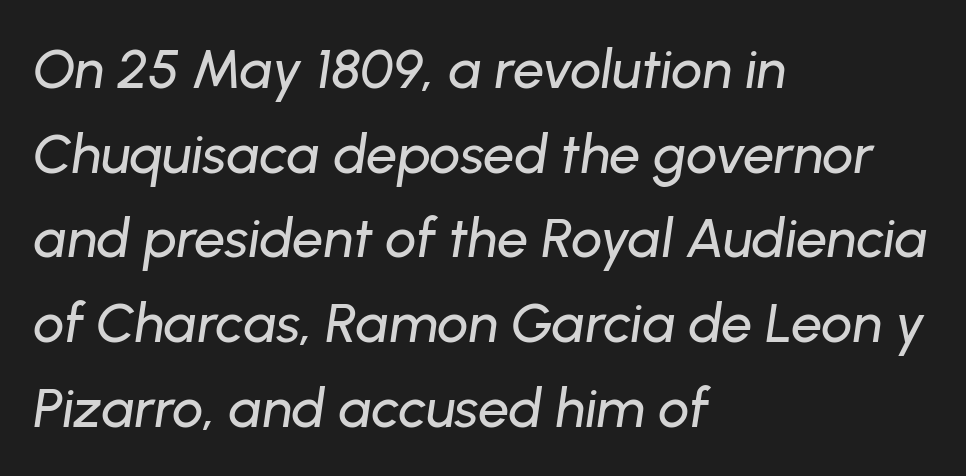
{"italic": "yes", "lean": "right", "slant_degrees": 8, "width": "normal", "stroke_contrast": "low", "x_height": "medium", "monospaced": "no", "underline": "no", "align": "left", "line_spacing": "normal", "line_spacing_ratio": 1.54, "letter_spacing": "normal", "letter_spacing_em": 0.0, "glyph_px": 55}
